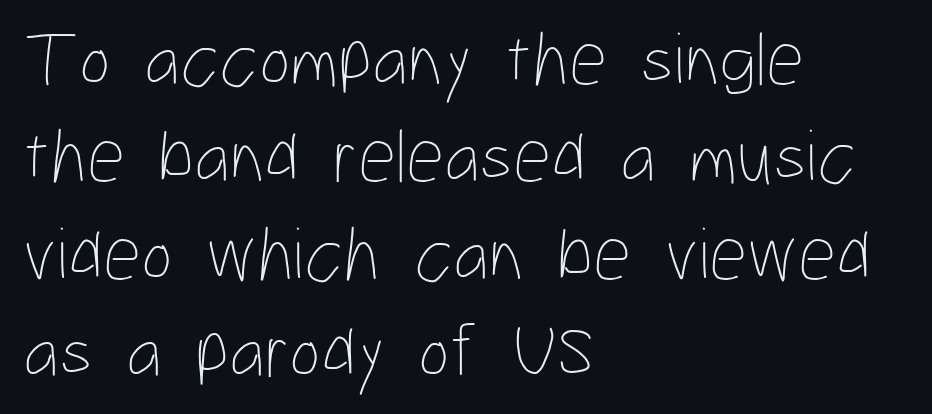
Q: Is the text bold? A: No.
Q: Is the text italic (slanted)? A: No, it is upright.
Q: Is the text underlined? A: No.
Q: How is the paragraph aligned? A: Left-aligned.
Q: Is the spacing between letters normal or unusually wide? A: Normal.
Q: Is the spacing between lines tight, normal or loose? A: Normal.
Q: Width (condensed, normal, or wide)? A: Condensed.
Q: Stroke contrast? A: Low.
Q: x-height? A: Medium.
Q: Monospaced? A: No.
